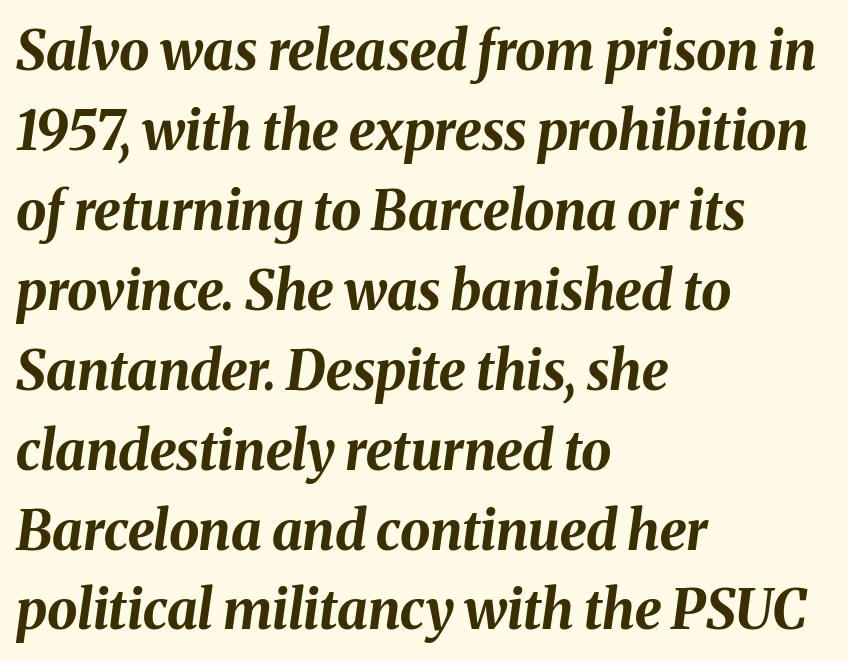
{"italic": "yes", "lean": "right", "slant_degrees": 8, "bold": "yes", "weight": "bold", "width": "normal", "stroke_contrast": "medium", "x_height": "medium", "monospaced": "no", "underline": "no", "align": "left", "line_spacing": "normal", "line_spacing_ratio": 1.48, "letter_spacing": "normal", "letter_spacing_em": 0.0, "glyph_px": 54}
